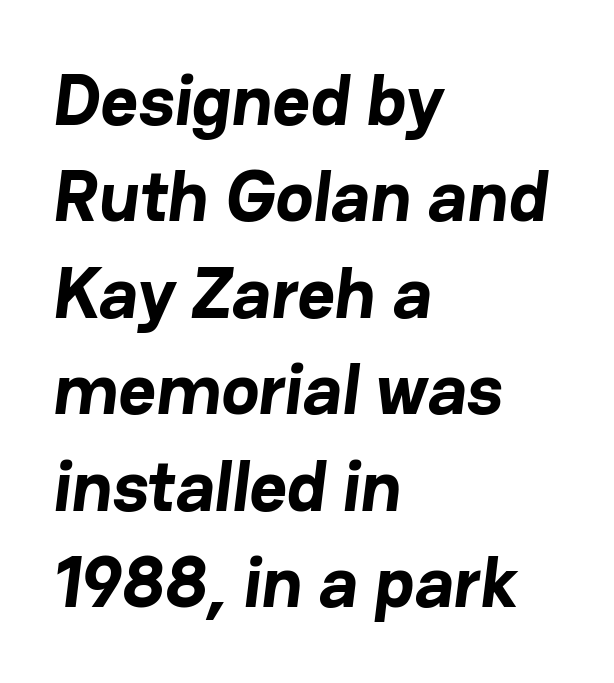
{"serif": "no", "bold": "yes", "weight": "bold", "width": "normal", "stroke_contrast": "low", "x_height": "medium", "monospaced": "no", "underline": "no", "align": "left", "line_spacing": "normal", "line_spacing_ratio": 1.34, "letter_spacing": "normal", "letter_spacing_em": 0.0, "glyph_px": 72}
